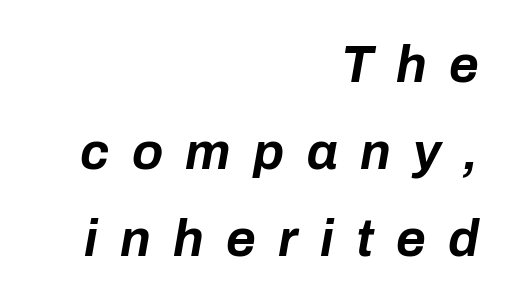
The image shows 51 px bold type, italic (leaning right); set right-aligned, line spacing 1.71x, unusually wide letter spacing (+0.44 em), not underlined; low stroke contrast and a medium x-height.
